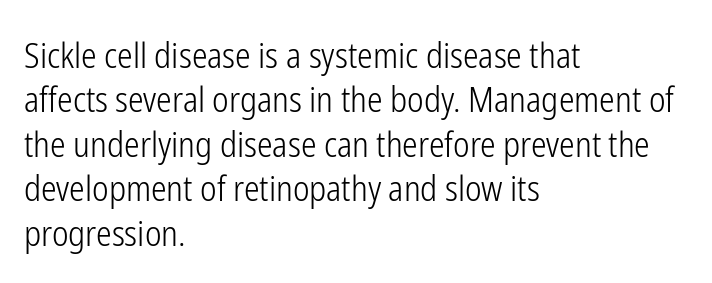
{"serif": "no", "italic": "no", "bold": "no", "weight": "light", "width": "condensed", "stroke_contrast": "low", "x_height": "medium", "monospaced": "no", "underline": "no", "align": "left", "line_spacing": "normal", "line_spacing_ratio": 1.27, "letter_spacing": "normal", "letter_spacing_em": 0.0, "glyph_px": 35}
